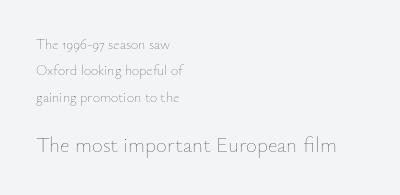
The image shows 21 px text type, upright; set left-aligned, line spacing 1.88x, normal letter spacing, not underlined; the second (bottom) block is 1.5x larger.
